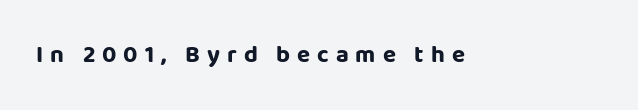
{"italic": "no", "bold": "yes", "underline": "no", "letter_spacing": "wide", "letter_spacing_em": 0.29, "glyph_px": 24}
